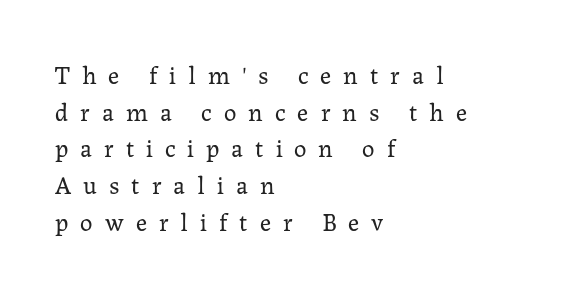
Q: Is the text bold? A: No.
Q: Is the text italic (slanted)? A: No, it is upright.
Q: Is the text underlined? A: No.
Q: How is the paragraph aligned? A: Left-aligned.
Q: Is the spacing between letters normal or unusually wide? A: Unusually wide.
Q: Is the spacing between lines tight, normal or loose? A: Normal.
